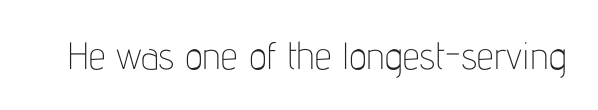
{"serif": "no", "italic": "no", "bold": "no", "weight": "thin", "width": "condensed", "stroke_contrast": "low", "x_height": "medium", "monospaced": "no", "underline": "no", "letter_spacing": "normal", "letter_spacing_em": 0.0, "glyph_px": 38}
